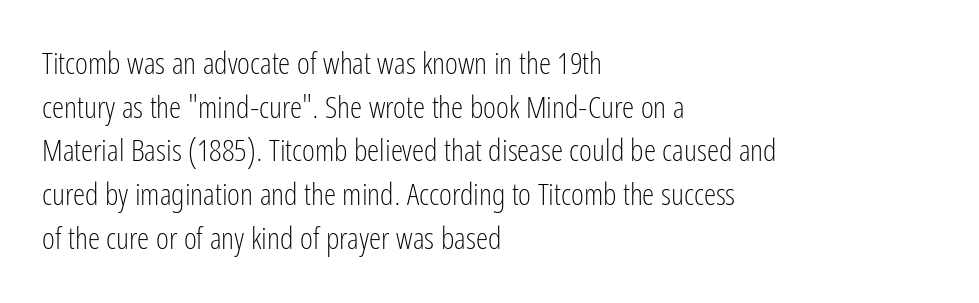
Q: Is the text bold? A: No.
Q: Is the text italic (slanted)? A: No, it is upright.
Q: Is the typeface a serif or a sans-serif typeface? A: Sans-serif.
Q: Is the text underlined? A: No.
Q: How is the paragraph aligned? A: Left-aligned.
Q: Is the spacing between letters normal or unusually wide? A: Normal.
Q: Is the spacing between lines tight, normal or loose? A: Normal.
Q: Width (condensed, normal, or wide)? A: Condensed.
Q: Stroke contrast? A: Low.
Q: x-height? A: Medium.
Q: Monospaced? A: No.
